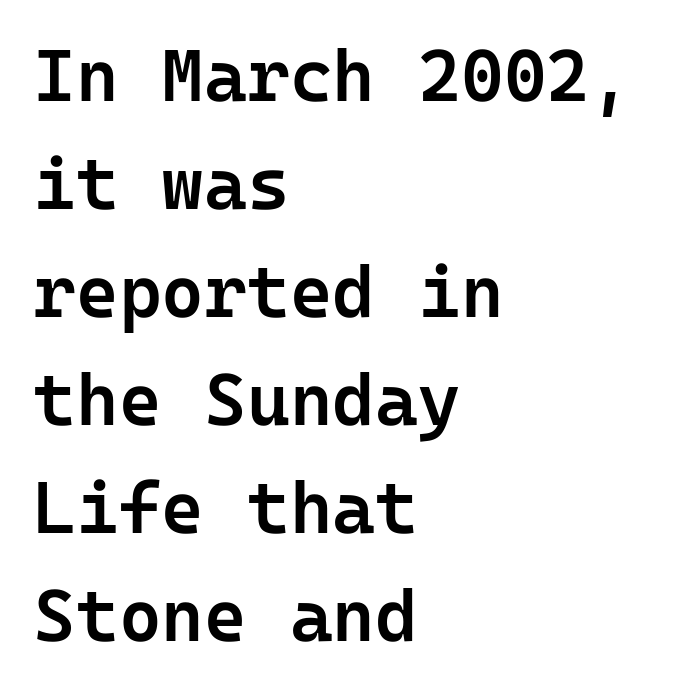
{"serif": "no", "italic": "no", "bold": "semi", "weight": "semibold", "width": "normal", "stroke_contrast": "low", "x_height": "medium", "underline": "no", "align": "left", "line_spacing": "normal", "line_spacing_ratio": 1.48, "letter_spacing": "normal", "letter_spacing_em": 0.0, "glyph_px": 73}
